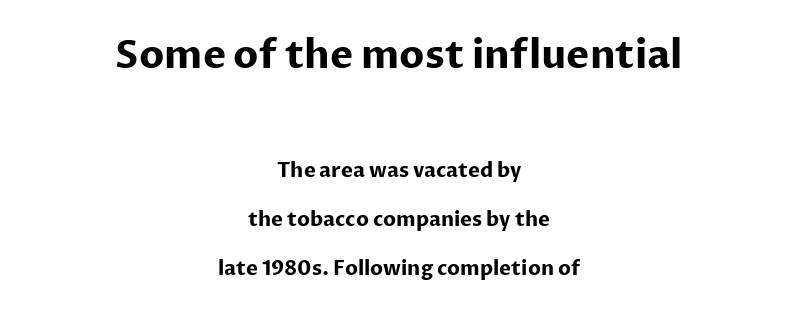
{"serif": "no", "italic": "no", "bold": "yes", "weight": "bold", "width": "normal", "stroke_contrast": "low", "x_height": "medium", "monospaced": "no", "underline": "no", "align": "center", "line_spacing": "loose", "line_spacing_ratio": 2.47, "letter_spacing": "normal", "letter_spacing_em": 0.0, "larger_block": "first", "size_ratio": 1.95, "glyph_px": 39}
